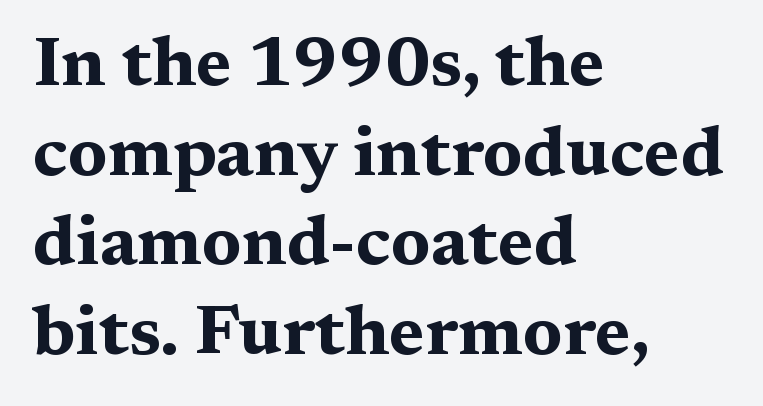
The image shows 70 px bold, wide serif type, upright; set left-aligned, normal line spacing (1.28x), normal letter spacing, not underlined; medium stroke contrast and a medium x-height.
